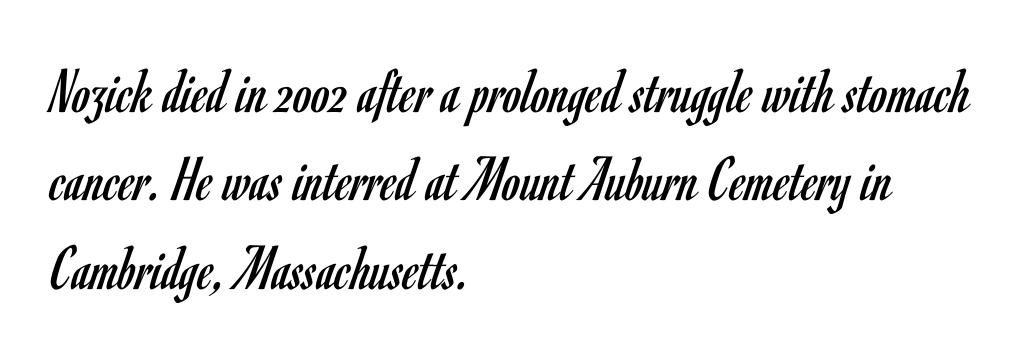
Q: Is the text bold? A: No.
Q: Is the text italic (slanted)? A: Yes.
Q: Is the typeface a serif or a sans-serif typeface? A: Sans-serif.
Q: Is the text underlined? A: No.
Q: How is the paragraph aligned? A: Left-aligned.
Q: Is the spacing between letters normal or unusually wide? A: Normal.
Q: Is the spacing between lines tight, normal or loose? A: Normal.
Q: Width (condensed, normal, or wide)? A: Condensed.
Q: Stroke contrast? A: Low.
Q: x-height? A: Small.
Q: Monospaced? A: No.
